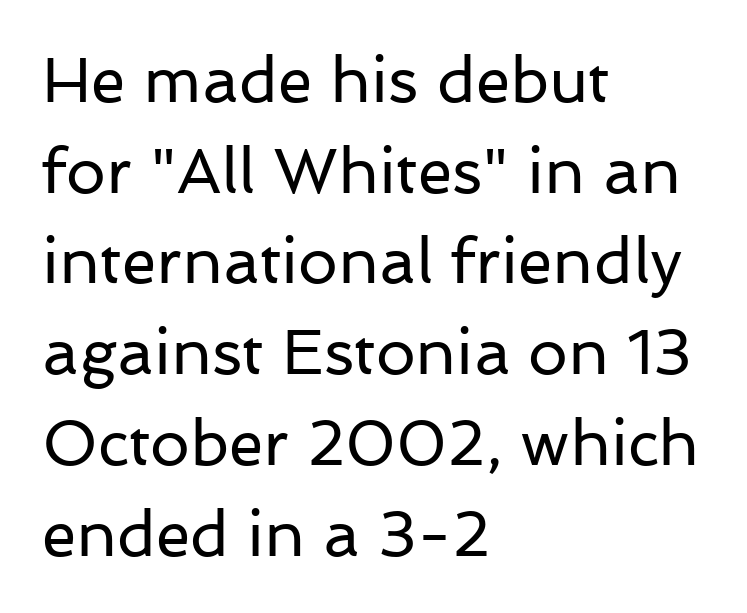
The image shows 63 px regular-weight sans-serif type, upright; set left-aligned, normal line spacing (1.44x), normal letter spacing, not underlined; low stroke contrast and a medium x-height.
